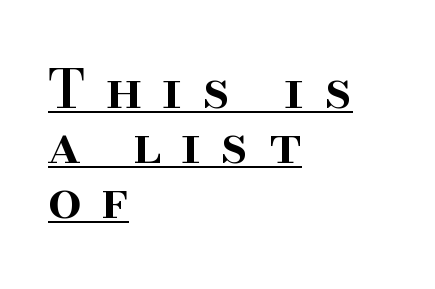
{"serif": "yes", "italic": "no", "bold": "semi", "weight": "semibold", "width": "normal", "stroke_contrast": "high", "x_height": "small", "monospaced": "no", "underline": "yes", "align": "left", "line_spacing": "tight", "line_spacing_ratio": 1.04, "letter_spacing": "wide", "letter_spacing_em": 0.37, "glyph_px": 53}
